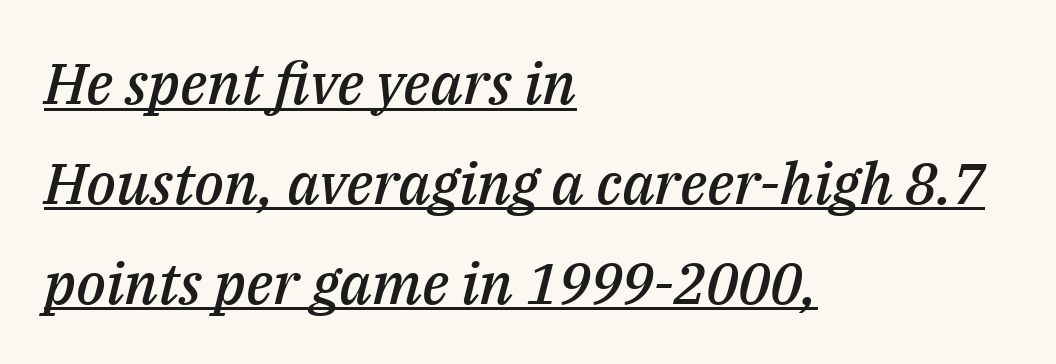
{"italic": "yes", "lean": "right", "slant_degrees": 14, "bold": "semi", "weight": "semibold", "width": "normal", "stroke_contrast": "medium", "x_height": "medium", "monospaced": "no", "underline": "yes", "align": "left", "line_spacing_ratio": 1.72, "letter_spacing": "normal", "letter_spacing_em": 0.0, "glyph_px": 58}
